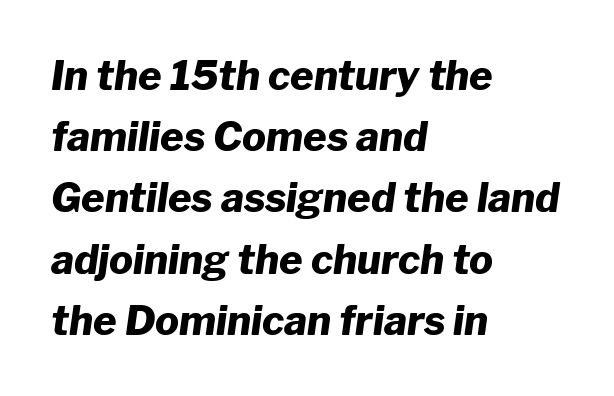
{"italic": "yes", "lean": "right", "slant_degrees": 8, "bold": "yes", "weight": "heavy", "width": "normal", "stroke_contrast": "low", "x_height": "medium", "monospaced": "no", "underline": "no", "align": "left", "line_spacing": "normal", "line_spacing_ratio": 1.53, "letter_spacing": "normal", "letter_spacing_em": 0.0, "glyph_px": 40}
